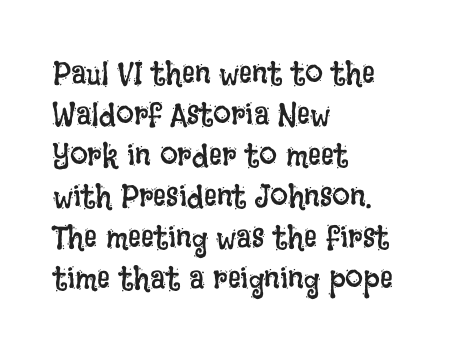
Q: Is the text bold? A: No.
Q: Is the text italic (slanted)? A: No, it is upright.
Q: Is the text underlined? A: No.
Q: How is the paragraph aligned? A: Left-aligned.
Q: Is the spacing between letters normal or unusually wide? A: Normal.
Q: Is the spacing between lines tight, normal or loose? A: Normal.
Q: Width (condensed, normal, or wide)? A: Condensed.
Q: Stroke contrast? A: Low.
Q: x-height? A: Large.
Q: Monospaced? A: No.
